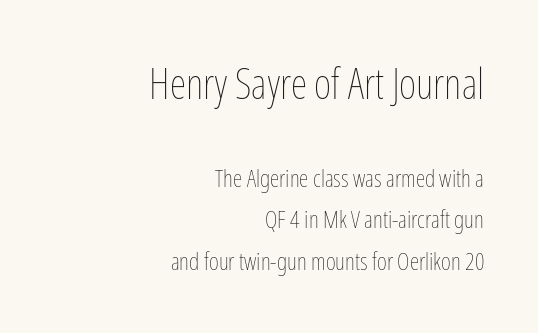
The image shows 42 px thin, condensed type, upright; set right-aligned, line spacing 1.74x, normal letter spacing, not underlined; the first (top) block is 1.75x larger; low stroke contrast and a medium x-height.
